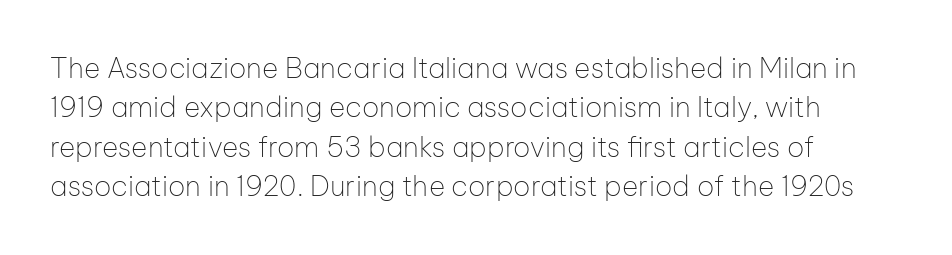
{"serif": "no", "italic": "no", "bold": "no", "weight": "thin", "width": "normal", "stroke_contrast": "low", "x_height": "medium", "monospaced": "no", "underline": "no", "align": "left", "line_spacing": "normal", "line_spacing_ratio": 1.41, "letter_spacing": "normal", "letter_spacing_em": 0.0, "glyph_px": 28}
